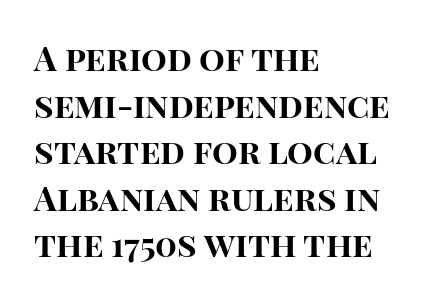
Q: Is the text bold? A: Yes.
Q: Is the text italic (slanted)? A: No, it is upright.
Q: Is the typeface a serif or a sans-serif typeface? A: Sans-serif.
Q: Is the text underlined? A: No.
Q: How is the paragraph aligned? A: Left-aligned.
Q: Is the spacing between letters normal or unusually wide? A: Normal.
Q: Is the spacing between lines tight, normal or loose? A: Normal.
Q: Width (condensed, normal, or wide)? A: Normal.
Q: Stroke contrast? A: High.
Q: x-height? A: Large.
Q: Monospaced? A: No.
